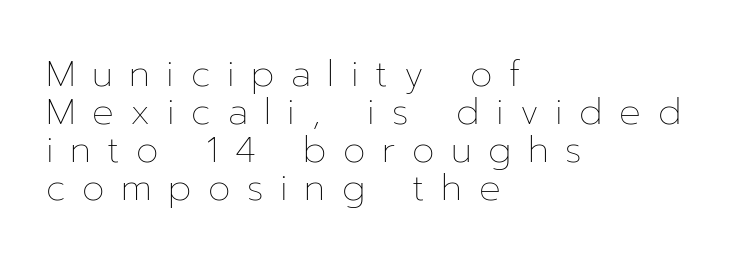
Q: Is the text bold? A: No.
Q: Is the text italic (slanted)? A: No, it is upright.
Q: Is the text underlined? A: No.
Q: How is the paragraph aligned? A: Left-aligned.
Q: Is the spacing between letters normal or unusually wide? A: Unusually wide.
Q: Is the spacing between lines tight, normal or loose? A: Tight.
Q: Width (condensed, normal, or wide)? A: Normal.
Q: Stroke contrast? A: Low.
Q: x-height? A: Medium.
Q: Monospaced? A: No.
